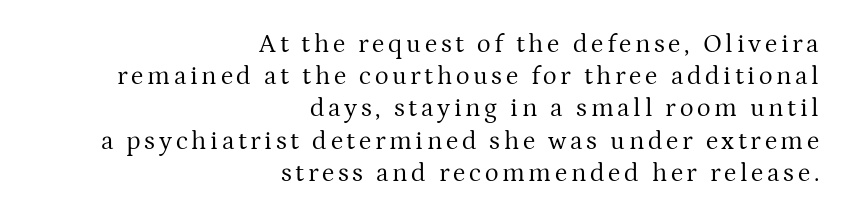
The image shows 26 px text type, upright; set right-aligned, line spacing 1.24x, not underlined.
